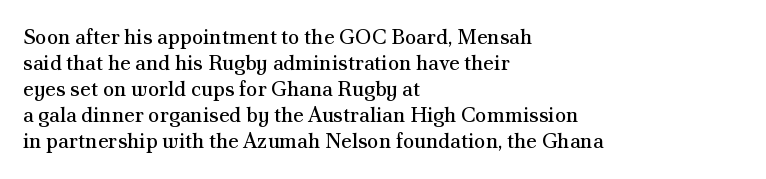
{"italic": "no", "bold": "no", "underline": "no", "align": "left", "line_spacing_ratio": 1.24, "letter_spacing": "normal", "letter_spacing_em": 0.0, "glyph_px": 21}
